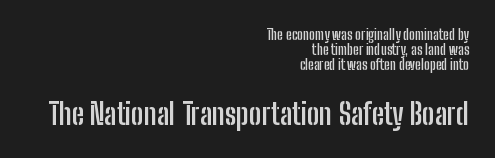
Q: Is the text bold? A: Yes.
Q: Is the text italic (slanted)? A: No, it is upright.
Q: Is the typeface a serif or a sans-serif typeface? A: Sans-serif.
Q: Is the text underlined? A: No.
Q: How is the paragraph aligned? A: Right-aligned.
Q: Is the spacing between letters normal or unusually wide? A: Normal.
Q: Is the spacing between lines tight, normal or loose? A: Tight.
Q: Which block of text is set in a larger size, the first (top) or the second (bottom)? A: The second (bottom) one.
Q: Width (condensed, normal, or wide)? A: Condensed.
Q: Stroke contrast? A: Low.
Q: x-height? A: Medium.
Q: Monospaced? A: No.
